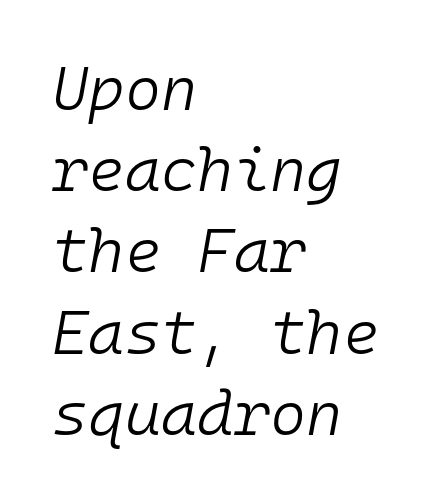
The image shows 62 px light type, italic (leaning right), monospaced; set left-aligned, normal line spacing (1.31x), normal letter spacing, not underlined; low stroke contrast and a medium x-height.
